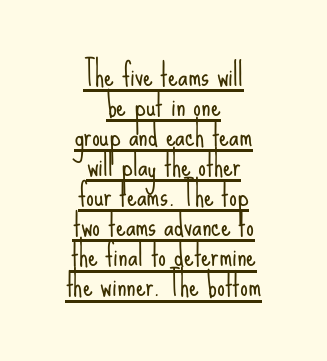
{"serif": "no", "italic": "no", "bold": "no", "weight": "light", "width": "condensed", "stroke_contrast": "low", "x_height": "small", "monospaced": "no", "underline": "yes", "align": "center", "line_spacing": "tight", "line_spacing_ratio": 0.97, "letter_spacing": "normal", "letter_spacing_em": 0.0, "glyph_px": 31}
